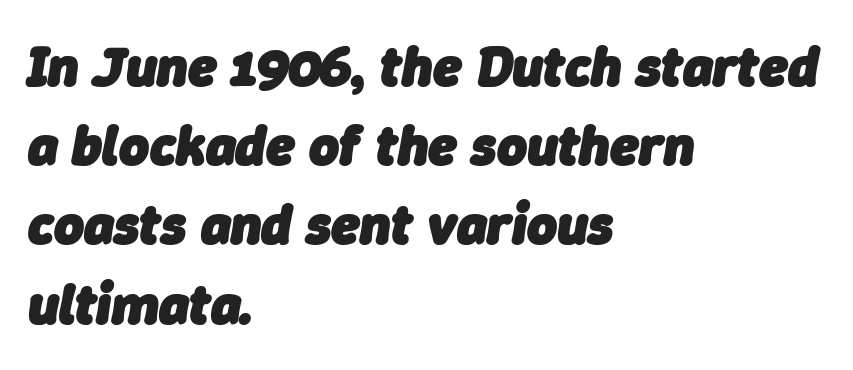
The image shows 57 px heavy type, italic (leaning right); set left-aligned, normal line spacing (1.39x), normal letter spacing, not underlined; low stroke contrast and a medium x-height.
